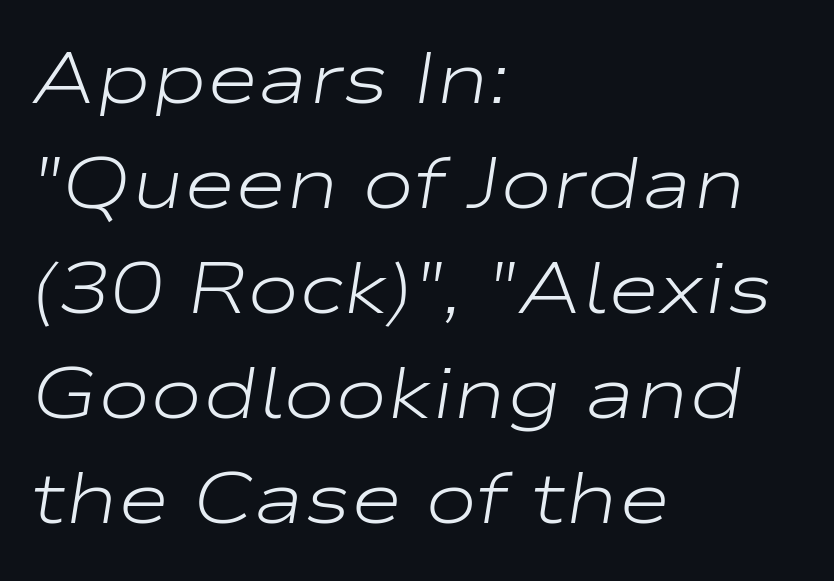
Weight: not bold — regular or lighter. Anything drawn beneath the words? Only blank space. In terms of posture, this sample is oblique. Spacing verdict: proportional, widths tailored to each character. The gaps between neighbouring characters are ordinary and unremarkable.
